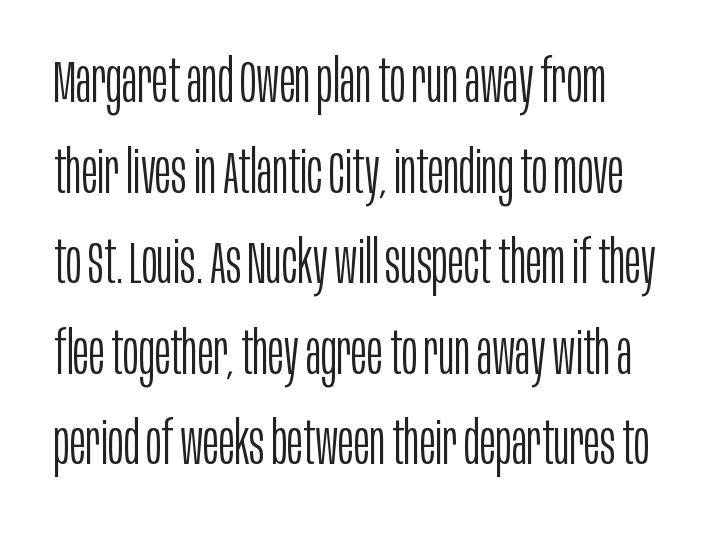
The image shows 60 px light, condensed sans-serif type, upright; set normal line spacing (1.51x), normal letter spacing, not underlined; low stroke contrast and a large x-height.
